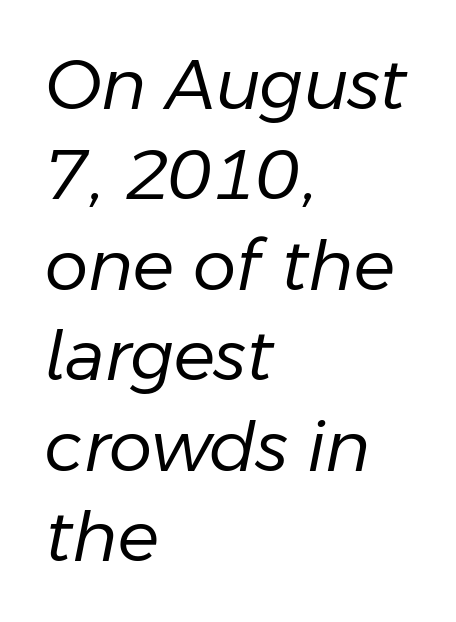
The image shows 69 px regular-weight type, italic (leaning right); set left-aligned, normal line spacing (1.31x), normal letter spacing, not underlined; low stroke contrast and a medium x-height.
